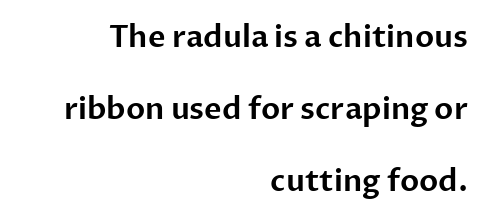
{"serif": "no", "italic": "no", "width": "normal", "stroke_contrast": "low", "x_height": "medium", "monospaced": "no", "underline": "no", "align": "right", "line_spacing": "loose", "line_spacing_ratio": 2.4, "letter_spacing": "normal", "letter_spacing_em": 0.0, "glyph_px": 30}
